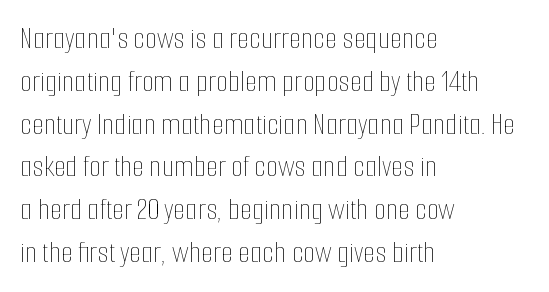
The image shows 31 px thin, condensed type, upright; set left-aligned, normal line spacing (1.38x), normal letter spacing, not underlined; low stroke contrast and a medium x-height.
